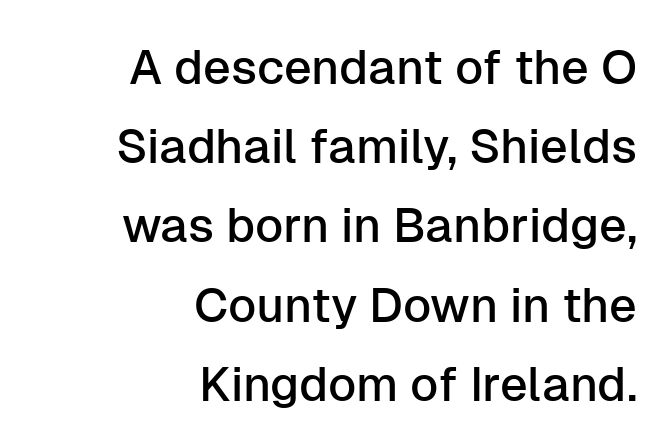
Q: Is the text italic (slanted)? A: No, it is upright.
Q: Is the typeface a serif or a sans-serif typeface? A: Sans-serif.
Q: Is the text underlined? A: No.
Q: How is the paragraph aligned? A: Right-aligned.
Q: Is the spacing between letters normal or unusually wide? A: Normal.
Q: Is the spacing between lines tight, normal or loose? A: Normal.
Q: Width (condensed, normal, or wide)? A: Normal.
Q: Stroke contrast? A: Low.
Q: x-height? A: Medium.
Q: Monospaced? A: No.
